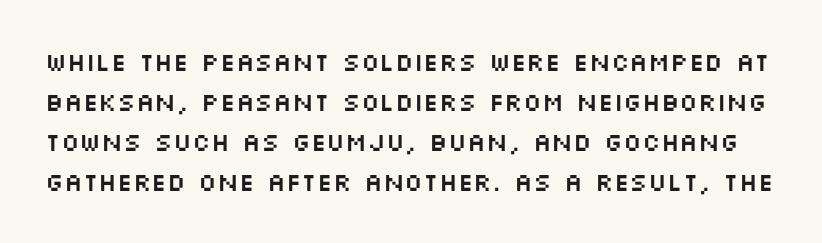
{"italic": "no", "underline": "no", "line_spacing": "normal", "line_spacing_ratio": 1.6, "letter_spacing": "normal", "letter_spacing_em": 0.0, "glyph_px": 25}
